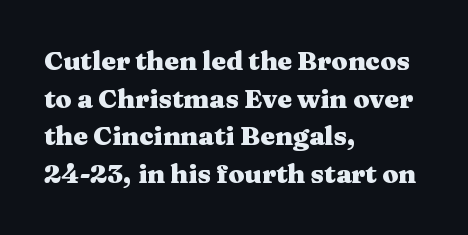
Q: Is the text bold? A: Yes.
Q: Is the text italic (slanted)? A: No, it is upright.
Q: Is the text underlined? A: No.
Q: How is the paragraph aligned? A: Left-aligned.
Q: Is the spacing between letters normal or unusually wide? A: Normal.
Q: Is the spacing between lines tight, normal or loose? A: Normal.
